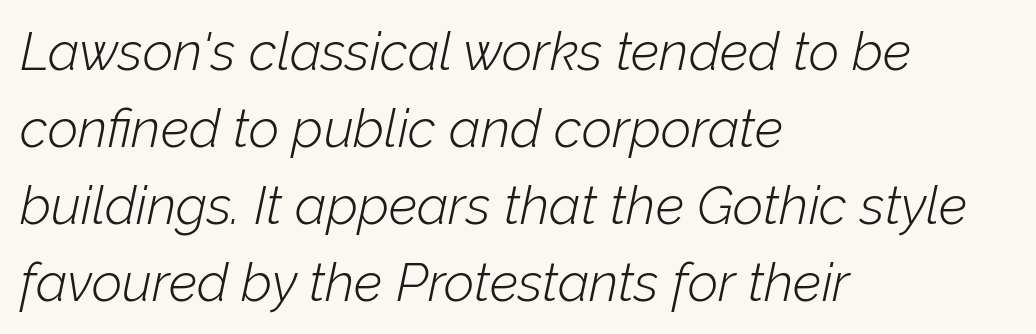
Q: Is the text bold? A: No.
Q: Is the text italic (slanted)? A: Yes, it leans right by about 12 degrees.
Q: Is the text underlined? A: No.
Q: How is the paragraph aligned? A: Left-aligned.
Q: Is the spacing between letters normal or unusually wide? A: Normal.
Q: Is the spacing between lines tight, normal or loose? A: Normal.
Q: Width (condensed, normal, or wide)? A: Normal.
Q: Stroke contrast? A: Low.
Q: x-height? A: Medium.
Q: Monospaced? A: No.
